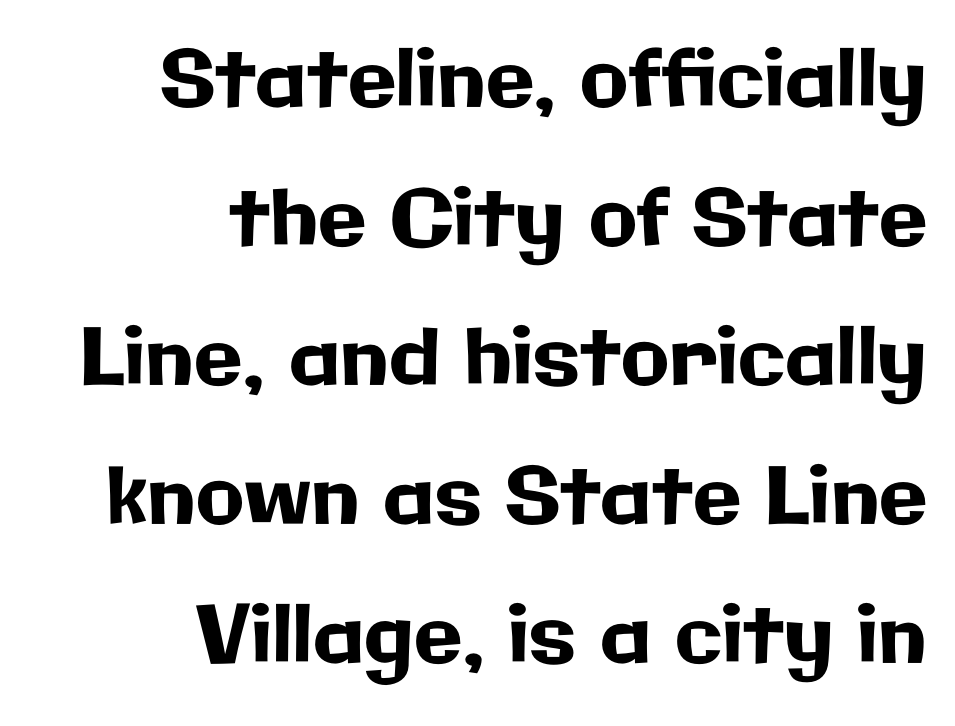
Q: Is the text italic (slanted)? A: No, it is upright.
Q: Is the typeface a serif or a sans-serif typeface? A: Sans-serif.
Q: Is the text underlined? A: No.
Q: How is the paragraph aligned? A: Right-aligned.
Q: Is the spacing between letters normal or unusually wide? A: Normal.
Q: Width (condensed, normal, or wide)? A: Normal.
Q: Stroke contrast? A: Low.
Q: x-height? A: Medium.
Q: Monospaced? A: No.
